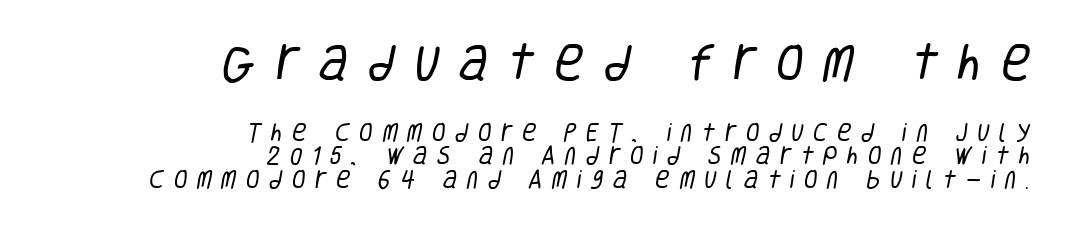
Q: Is the text bold? A: No.
Q: Is the typeface a serif or a sans-serif typeface? A: Sans-serif.
Q: Is the text underlined? A: No.
Q: How is the paragraph aligned? A: Right-aligned.
Q: Is the spacing between letters normal or unusually wide? A: Unusually wide.
Q: Which block of text is set in a larger size, the first (top) or the second (bottom)? A: The first (top) one.
Q: Width (condensed, normal, or wide)? A: Condensed.
Q: Stroke contrast? A: Low.
Q: x-height? A: Large.
Q: Monospaced? A: No.
